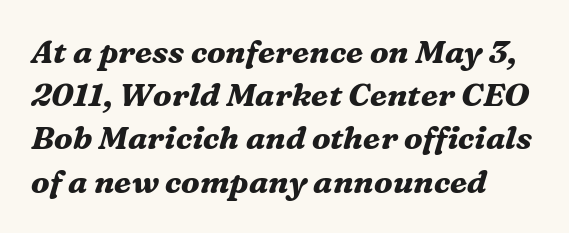
{"serif": "yes", "italic": "yes", "lean": "right", "slant_degrees": 16, "bold": "yes", "weight": "bold", "width": "normal", "stroke_contrast": "medium", "x_height": "medium", "monospaced": "no", "underline": "no", "align": "left", "line_spacing": "normal", "line_spacing_ratio": 1.35, "letter_spacing": "normal", "letter_spacing_em": 0.0, "glyph_px": 32}
